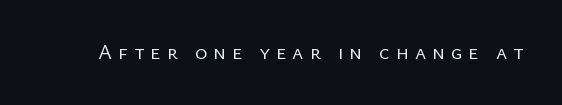
Q: Is the text bold? A: No.
Q: Is the text italic (slanted)? A: No, it is upright.
Q: Is the text underlined? A: No.
Q: Is the spacing between letters normal or unusually wide? A: Unusually wide.
